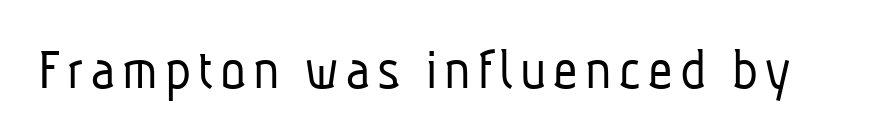
This rendering features lettering with no underline. Proportional: the letters do not fall into vertical columns. Heft: none added — not bold. Is this a sans? Yes — the strokes have no serifs.
